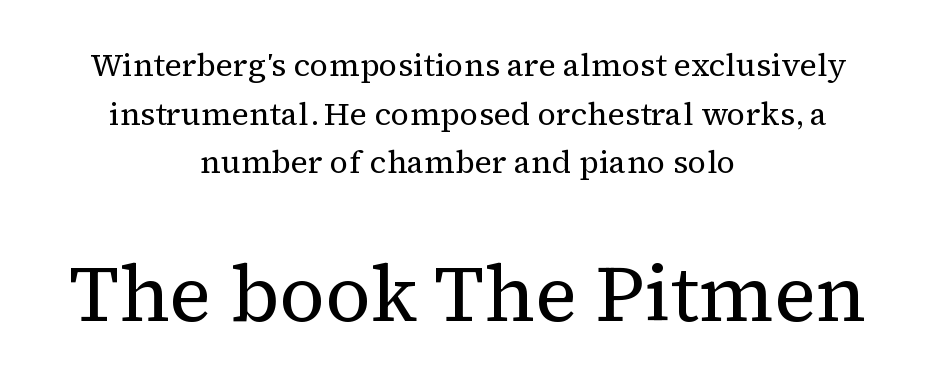
Between these two stacked blocks, the lower one wins on size. These lines keep a tight, regular rhythm from letter to letter. Summary of weight: not heavy and not bold. Descender tails drop into unmarked territory.
